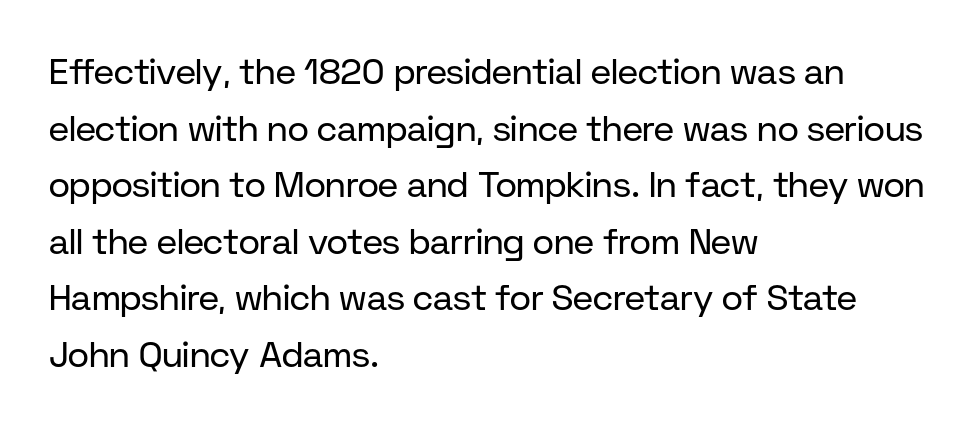
{"serif": "no", "italic": "no", "bold": "no", "weight": "regular", "width": "normal", "stroke_contrast": "low", "x_height": "medium", "monospaced": "no", "underline": "no", "align": "left", "line_spacing": "normal", "line_spacing_ratio": 1.57, "letter_spacing": "normal", "letter_spacing_em": 0.0, "glyph_px": 36}
